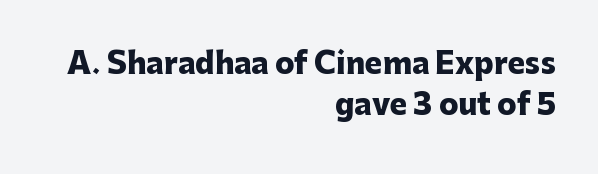
Q: Is the text bold? A: Yes.
Q: Is the text italic (slanted)? A: No, it is upright.
Q: Is the typeface a serif or a sans-serif typeface? A: Sans-serif.
Q: Is the text underlined? A: No.
Q: How is the paragraph aligned? A: Right-aligned.
Q: Is the spacing between letters normal or unusually wide? A: Normal.
Q: Is the spacing between lines tight, normal or loose? A: Normal.
Q: Width (condensed, normal, or wide)? A: Normal.
Q: Stroke contrast? A: Low.
Q: x-height? A: Medium.
Q: Monospaced? A: No.
